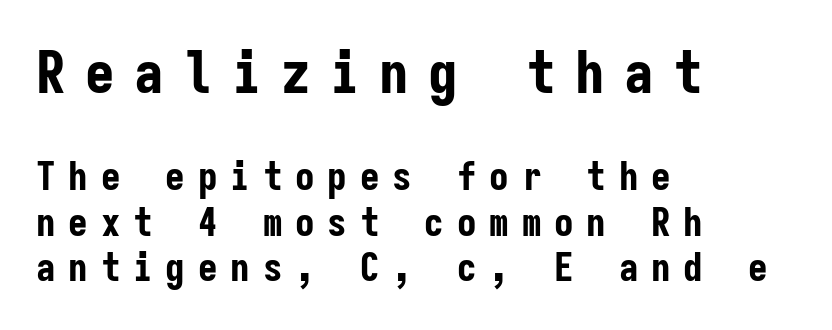
The image shows 59 px bold, condensed sans-serif type, upright, monospaced; set left-aligned, line spacing 1.17x, unusually wide letter spacing (+0.33 em), not underlined; the first (top) block is 1.51x larger; low stroke contrast and a medium x-height.
